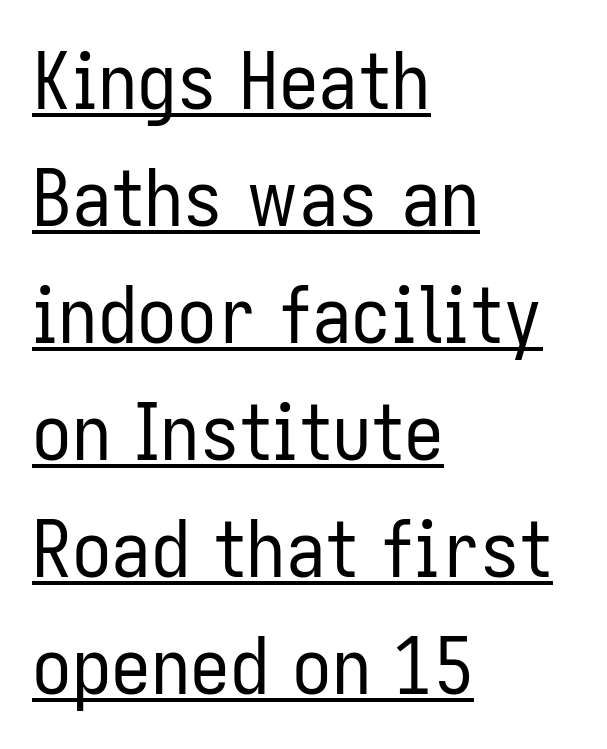
{"serif": "no", "italic": "no", "bold": "no", "weight": "regular", "width": "condensed", "stroke_contrast": "low", "x_height": "medium", "monospaced": "no", "underline": "yes", "align": "left", "line_spacing": "normal", "line_spacing_ratio": 1.48, "letter_spacing": "normal", "letter_spacing_em": 0.0, "glyph_px": 79}
